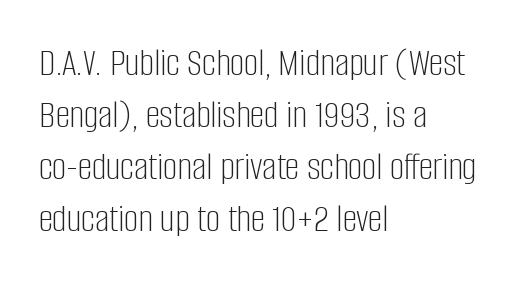
Q: Is the text bold? A: No.
Q: Is the text italic (slanted)? A: No, it is upright.
Q: Is the typeface a serif or a sans-serif typeface? A: Sans-serif.
Q: Is the text underlined? A: No.
Q: How is the paragraph aligned? A: Left-aligned.
Q: Is the spacing between letters normal or unusually wide? A: Normal.
Q: Is the spacing between lines tight, normal or loose? A: Normal.
Q: Width (condensed, normal, or wide)? A: Condensed.
Q: Stroke contrast? A: Low.
Q: x-height? A: Large.
Q: Monospaced? A: No.
